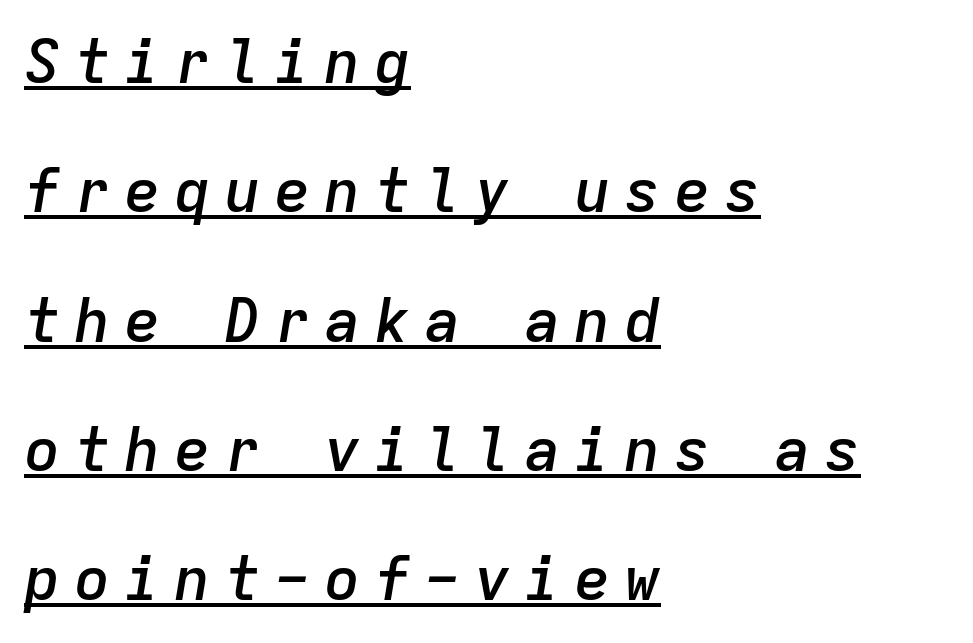
{"italic": "yes", "lean": "right", "slant_degrees": 9, "bold": "semi", "weight": "semibold", "width": "normal", "stroke_contrast": "low", "x_height": "medium", "monospaced": "yes", "underline": "yes", "align": "left", "line_spacing": "loose", "line_spacing_ratio": 2.12, "letter_spacing": "wide", "letter_spacing_em": 0.22, "glyph_px": 61}
